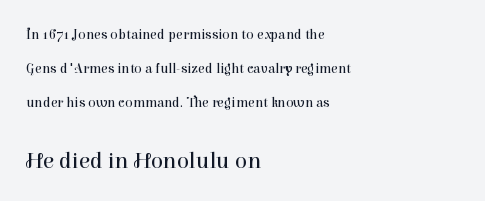
{"italic": "no", "bold": "no", "underline": "no", "align": "left", "line_spacing": "loose", "line_spacing_ratio": 2.44, "letter_spacing": "normal", "letter_spacing_em": 0.0, "larger_block": "second", "size_ratio": 1.64, "glyph_px": 23}
